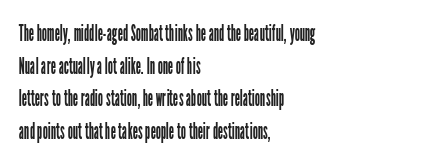
{"italic": "no", "bold": "no", "underline": "no", "align": "left", "line_spacing": "normal", "line_spacing_ratio": 1.42, "letter_spacing": "normal", "letter_spacing_em": 0.0, "glyph_px": 23}
